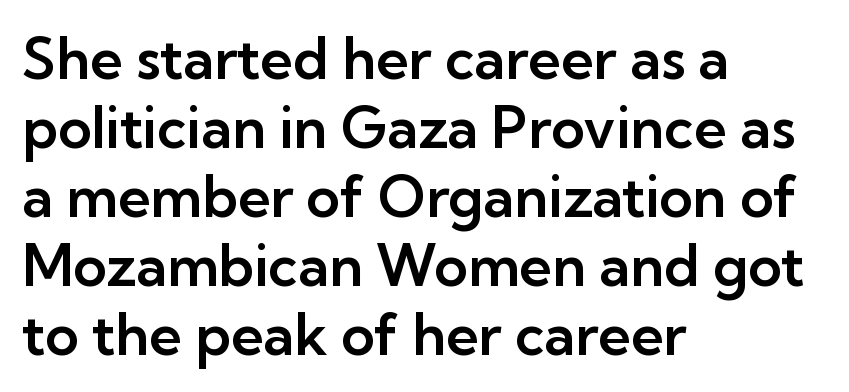
Unlike a traditional serif, this face leaves its strokes unadorned. Is there any slant? The stems are plumb. These lines stack with their left ends in a neat column. The face used here is proportionally spaced, like ordinary book or web type.
